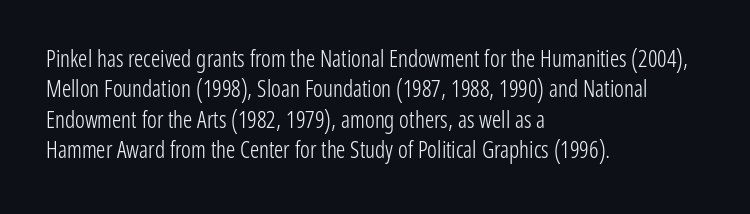
The space directly below the letters is spotless. Caption: standard tracking, unaltered. Vertically, the passage feels balanced, rows spaced as you'd expect. Does the lettering tilt? It doesn't — this is upright.
